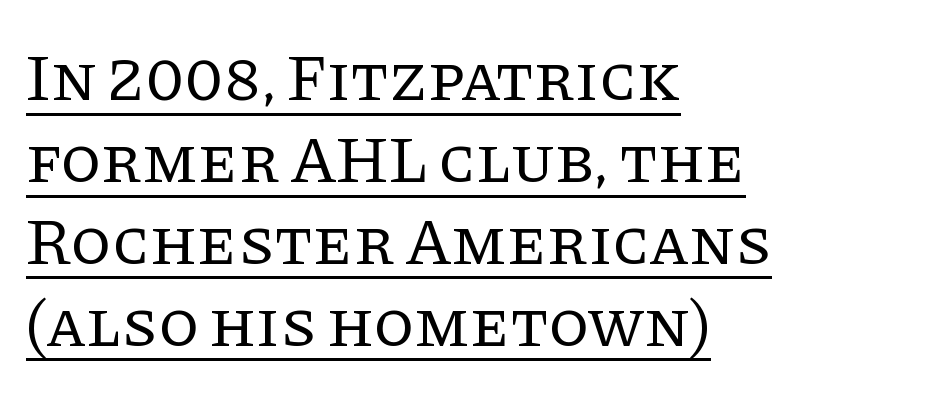
{"serif": "yes", "italic": "no", "bold": "no", "weight": "regular", "width": "normal", "stroke_contrast": "low", "x_height": "large", "monospaced": "no", "underline": "yes", "align": "left", "line_spacing_ratio": 1.24, "letter_spacing": "normal", "letter_spacing_em": 0.0, "glyph_px": 66}
